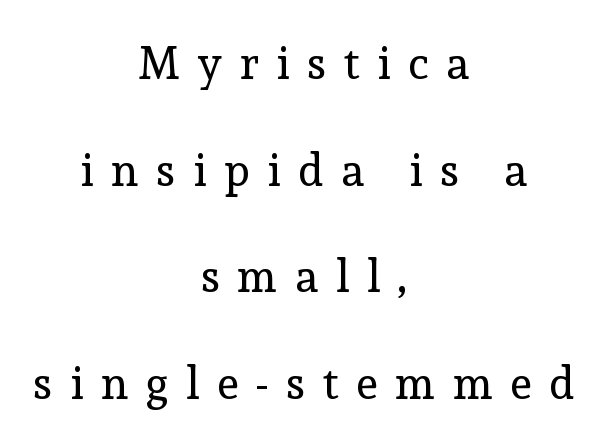
Q: Is the text bold? A: No.
Q: Is the text italic (slanted)? A: No, it is upright.
Q: Is the typeface a serif or a sans-serif typeface? A: Serif.
Q: Is the text underlined? A: No.
Q: How is the paragraph aligned? A: Centered.
Q: Is the spacing between letters normal or unusually wide? A: Unusually wide.
Q: Is the spacing between lines tight, normal or loose? A: Loose.
Q: Width (condensed, normal, or wide)? A: Normal.
Q: x-height? A: Medium.
Q: Monospaced? A: No.
